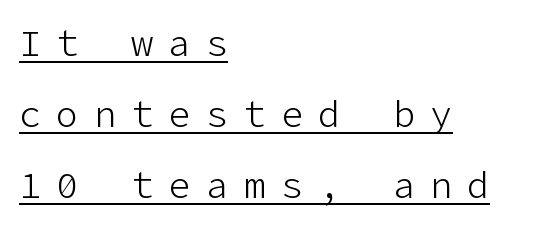
The image shows 37 px light sans-serif type, upright; set left-aligned, loose line spacing (1.92x), unusually wide letter spacing (+0.41 em), underlined; low stroke contrast and a medium x-height.
